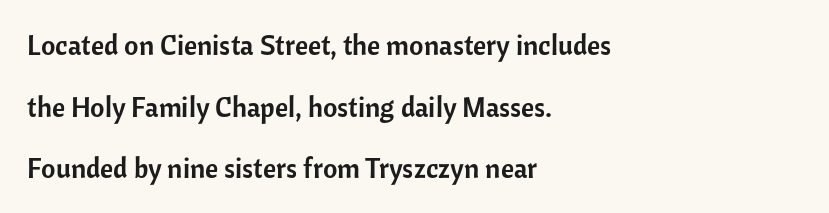
{"serif": "no", "italic": "no", "width": "normal", "stroke_contrast": "low", "x_height": "medium", "monospaced": "no", "underline": "no", "align": "left", "line_spacing": "loose", "line_spacing_ratio": 2.2, "letter_spacing": "normal", "letter_spacing_em": 0.0, "glyph_px": 28}
